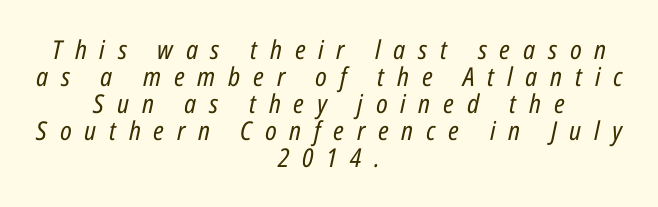
Whoever set this chose condensed vertical rhythm over breathing room. Is the stroke heavy? The answer is a plain regular-or-lighter. The lettering tilts uniformly, giving the passage an italic look. This sample is center-justified, so both line endings float freely. The rendering inserts visible extra space after every character. Words float on clear page, feet unadorned.
